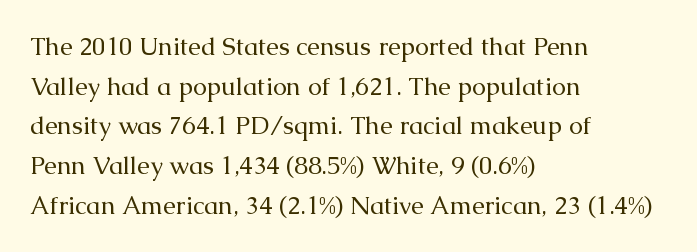
Q: Is the text bold? A: No.
Q: Is the text italic (slanted)? A: No, it is upright.
Q: Is the text underlined? A: No.
Q: How is the paragraph aligned? A: Left-aligned.
Q: Is the spacing between letters normal or unusually wide? A: Normal.
Q: Is the spacing between lines tight, normal or loose? A: Normal.
